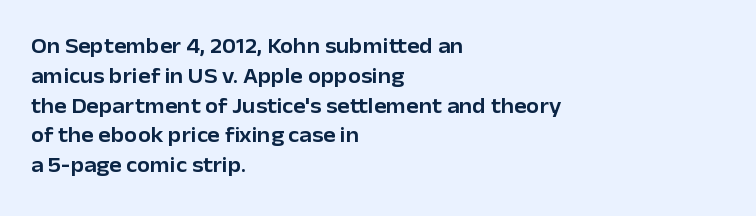
{"italic": "no", "underline": "no", "align": "left", "line_spacing": "normal", "line_spacing_ratio": 1.42, "letter_spacing": "normal", "letter_spacing_em": 0.0, "glyph_px": 21}
